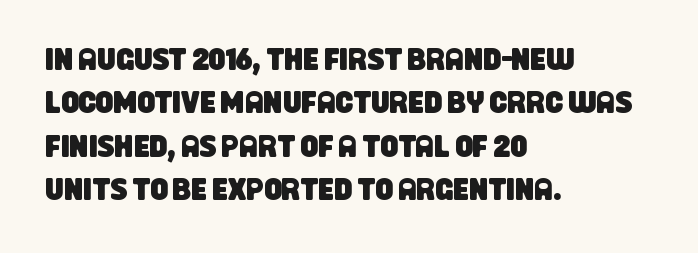
Q: Is the typeface a serif or a sans-serif typeface? A: Sans-serif.
Q: Is the text underlined? A: No.
Q: How is the paragraph aligned? A: Left-aligned.
Q: Is the spacing between letters normal or unusually wide? A: Normal.
Q: Is the spacing between lines tight, normal or loose? A: Normal.
Q: Width (condensed, normal, or wide)? A: Condensed.
Q: Stroke contrast? A: Low.
Q: x-height? A: Large.
Q: Monospaced? A: No.
